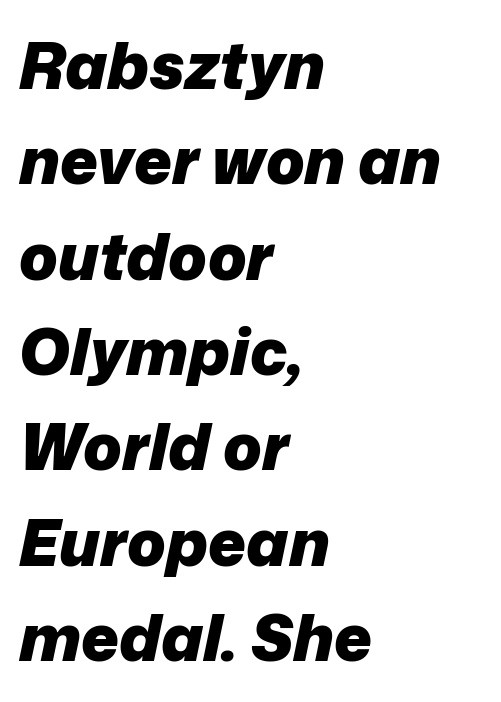
Q: Is the text bold? A: Yes.
Q: Is the text italic (slanted)? A: Yes, it leans right by about 12 degrees.
Q: Is the text underlined? A: No.
Q: How is the paragraph aligned? A: Left-aligned.
Q: Is the spacing between letters normal or unusually wide? A: Normal.
Q: Is the spacing between lines tight, normal or loose? A: Normal.
Q: Width (condensed, normal, or wide)? A: Normal.
Q: Stroke contrast? A: Low.
Q: x-height? A: Medium.
Q: Monospaced? A: No.
